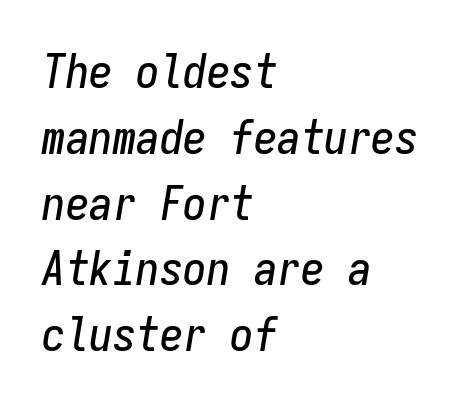
The image shows 47 px condensed type, italic (leaning right), monospaced; set left-aligned, normal line spacing (1.4x), normal letter spacing, not underlined; low stroke contrast and a medium x-height.
